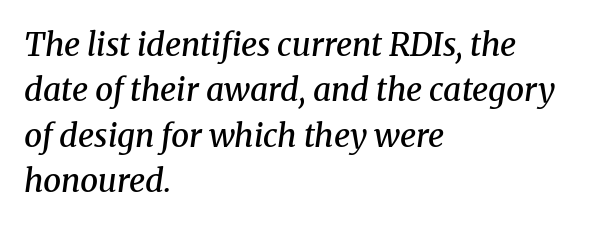
Q: Is the text bold? A: Semi-bold.
Q: Is the text italic (slanted)? A: Yes, it leans right by about 8 degrees.
Q: Is the typeface a serif or a sans-serif typeface? A: Serif.
Q: Is the text underlined? A: No.
Q: How is the paragraph aligned? A: Left-aligned.
Q: Is the spacing between letters normal or unusually wide? A: Normal.
Q: Is the spacing between lines tight, normal or loose? A: Normal.
Q: Width (condensed, normal, or wide)? A: Normal.
Q: Stroke contrast? A: Medium.
Q: x-height? A: Medium.
Q: Monospaced? A: No.
